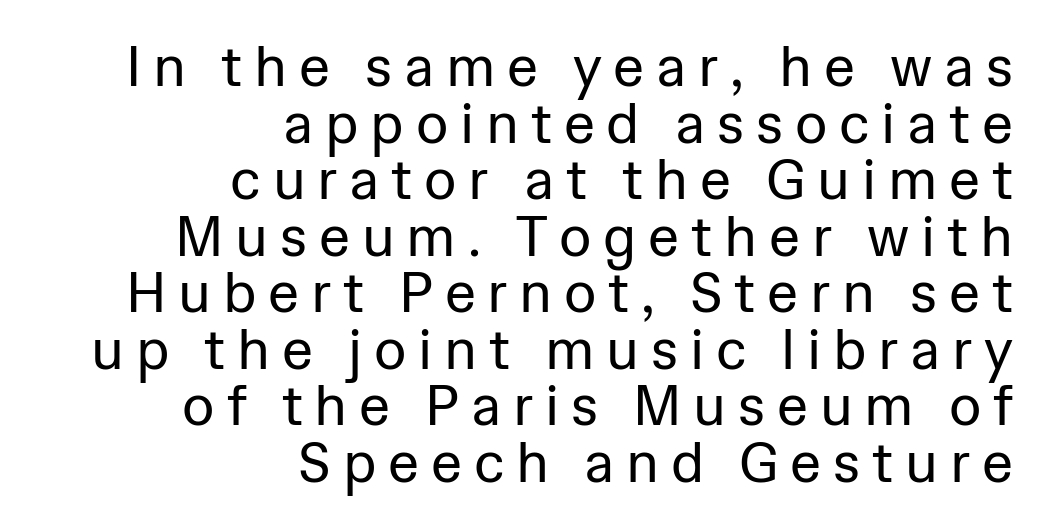
Q: Is the text bold? A: No.
Q: Is the text italic (slanted)? A: No, it is upright.
Q: Is the typeface a serif or a sans-serif typeface? A: Sans-serif.
Q: Is the text underlined? A: No.
Q: How is the paragraph aligned? A: Right-aligned.
Q: Is the spacing between letters normal or unusually wide? A: Unusually wide.
Q: Is the spacing between lines tight, normal or loose? A: Tight.
Q: Width (condensed, normal, or wide)? A: Normal.
Q: Stroke contrast? A: Low.
Q: x-height? A: Medium.
Q: Monospaced? A: No.
